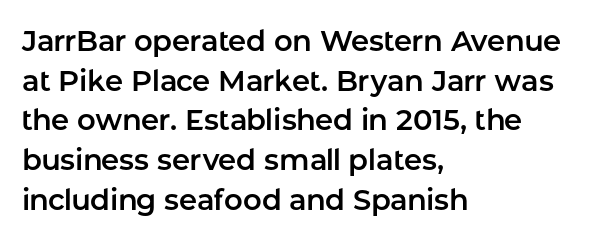
Rule under the text: the space is simply empty. Layout note: lines flush left. These lines were composed using upright roman letters. Do the characters align in a grid? No, the font is proportional. Note: no serifs on the glyphs.
